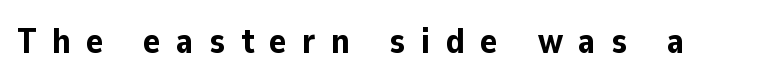
{"serif": "no", "italic": "no", "bold": "yes", "weight": "bold", "width": "normal", "stroke_contrast": "low", "x_height": "medium", "monospaced": "no", "underline": "no", "letter_spacing": "wide", "letter_spacing_em": 0.45, "glyph_px": 35}
